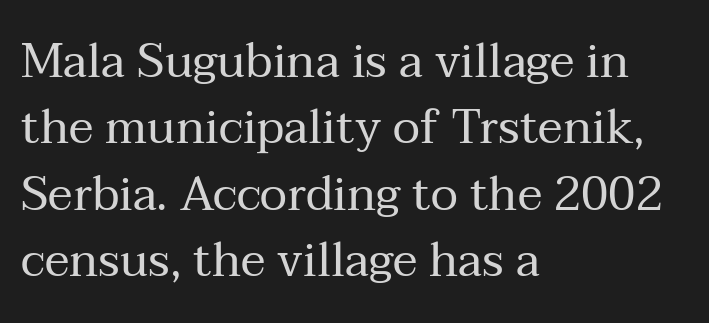
The gaps between neighbouring characters are ordinary and unremarkable. Does the type have serifs? Yes, each stem ends in a small foot. Spacing verdict: proportional, widths tailored to each character. Has an underline been added? It has not.
